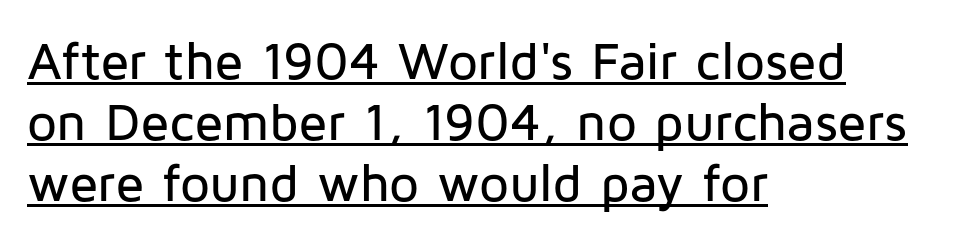
The image shows 53 px sans-serif type, upright; set left-aligned, tight line spacing (1.15x), normal letter spacing, underlined; low stroke contrast and a medium x-height.
